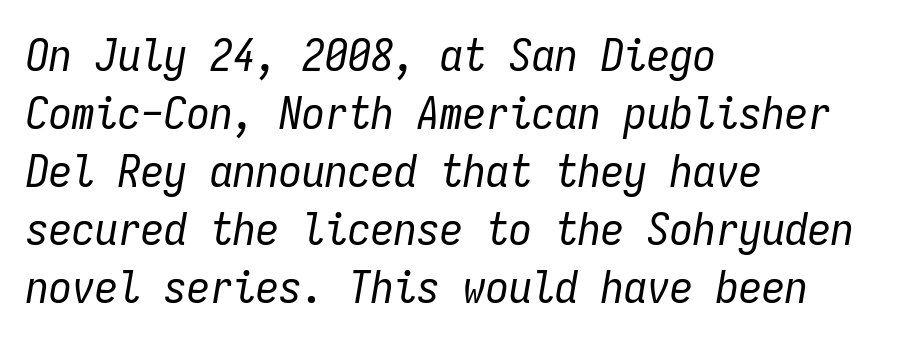
{"italic": "yes", "lean": "right", "slant_degrees": 9, "bold": "no", "weight": "regular", "width": "condensed", "stroke_contrast": "low", "x_height": "medium", "monospaced": "yes", "underline": "no", "align": "left", "line_spacing": "normal", "line_spacing_ratio": 1.26, "letter_spacing": "normal", "letter_spacing_em": 0.0, "glyph_px": 46}
